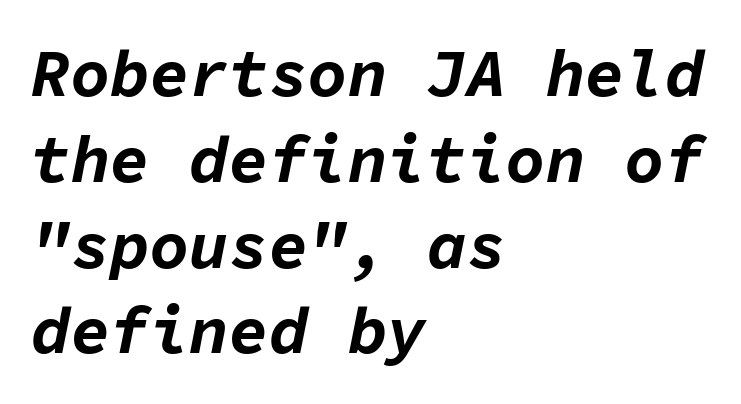
{"italic": "yes", "lean": "right", "slant_degrees": 11, "bold": "yes", "weight": "bold", "width": "normal", "stroke_contrast": "low", "x_height": "medium", "monospaced": "yes", "underline": "no", "align": "left", "line_spacing": "normal", "line_spacing_ratio": 1.3, "letter_spacing": "normal", "letter_spacing_em": 0.0, "glyph_px": 66}
